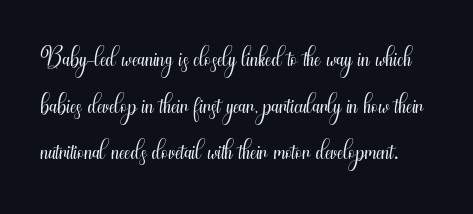
{"serif": "no", "bold": "no", "weight": "light", "width": "condensed", "stroke_contrast": "medium", "x_height": "small", "monospaced": "no", "underline": "no", "line_spacing": "normal", "line_spacing_ratio": 1.26, "letter_spacing": "normal", "letter_spacing_em": 0.0, "glyph_px": 37}
